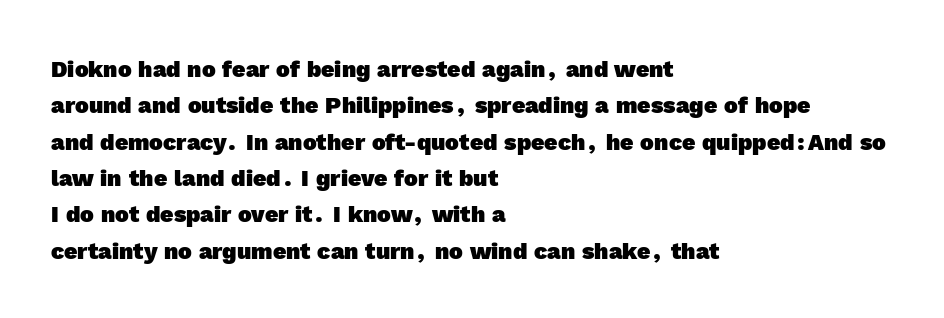
The rendering uses a bold face; every stroke is thick and dark. Nothing unusual about the tracking: characters are spaced as the font intends. In CSS terms this would be text-align: left. The vertical gap from one line to the next is medium. Any mark beneath the type? The region is blank.
